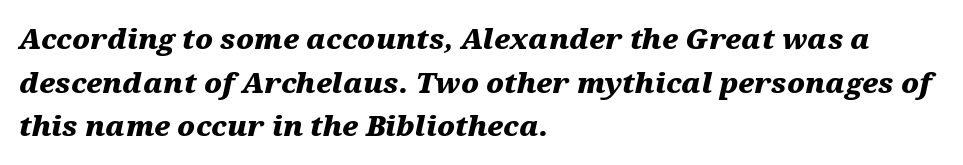
The image shows 28 px heavy, wide type, italic (leaning right); set left-aligned, normal line spacing (1.56x), normal letter spacing, not underlined; medium stroke contrast and a medium x-height.
